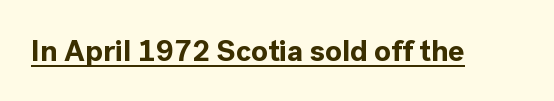
Q: Is the text bold? A: Yes.
Q: Is the text italic (slanted)? A: No, it is upright.
Q: Is the typeface a serif or a sans-serif typeface? A: Sans-serif.
Q: Is the text underlined? A: Yes.
Q: Is the spacing between letters normal or unusually wide? A: Normal.
Q: Width (condensed, normal, or wide)? A: Normal.
Q: x-height? A: Medium.
Q: Monospaced? A: No.
